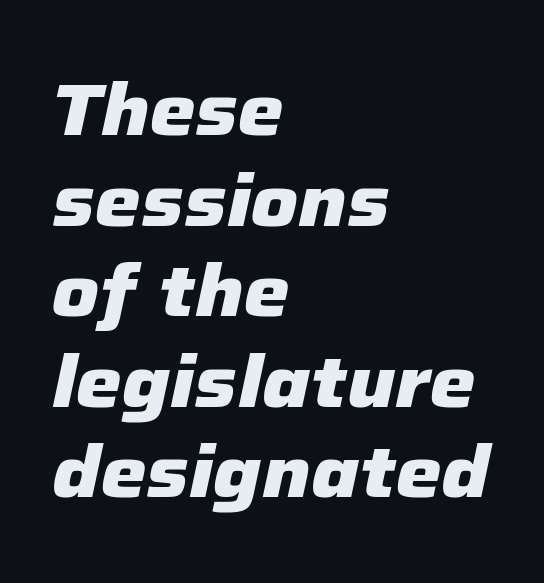
These lines were composed using italics. These words are printed bold, with thick strokes throughout. The letters advance in unequal steps, a hallmark of proportional type. Each word holds together tightly as a unit, with standard inter-letter gaps. Plain, unruled lines of type. Reading down the block, your eye returns to a fixed left position each line.
